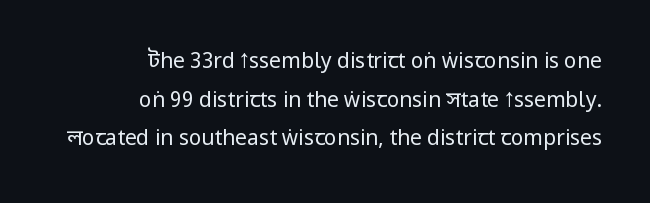
The image shows 21 px text type, upright; set right-aligned, line spacing 1.84x, normal letter spacing, not underlined.
